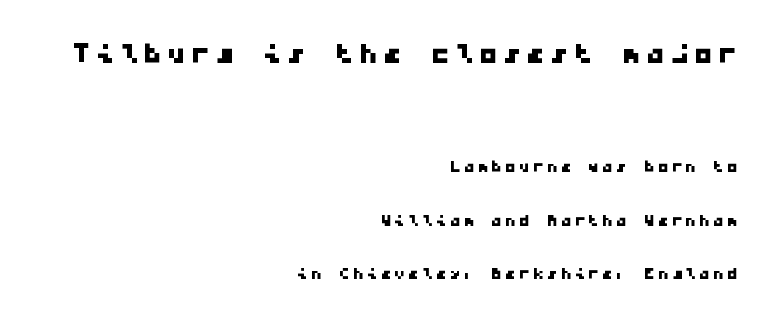
The image shows 38 px wide sans-serif type, monospaced; set right-aligned, loose line spacing (2.44x), not underlined; the first (top) block is 1.73x larger; low stroke contrast and a medium x-height.
